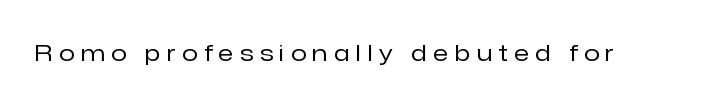
Q: Is the text bold? A: No.
Q: Is the text italic (slanted)? A: No, it is upright.
Q: Is the text underlined? A: No.
Q: Is the spacing between letters normal or unusually wide? A: Unusually wide.
